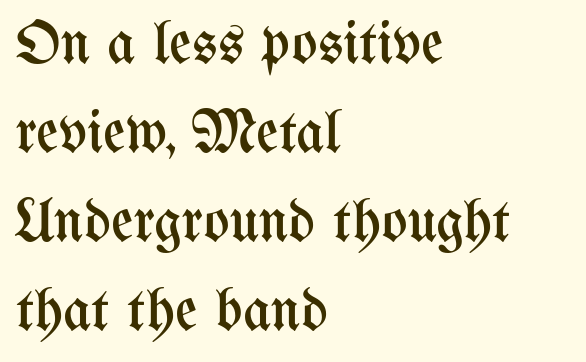
{"italic": "no", "bold": "no", "weight": "regular", "width": "condensed", "stroke_contrast": "medium", "x_height": "medium", "monospaced": "no", "underline": "no", "align": "left", "line_spacing": "normal", "line_spacing_ratio": 1.46, "letter_spacing": "normal", "letter_spacing_em": 0.0, "glyph_px": 61}
